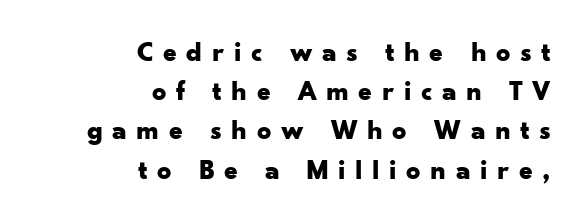
{"serif": "no", "italic": "no", "bold": "yes", "weight": "bold", "width": "wide", "stroke_contrast": "low", "x_height": "small", "monospaced": "no", "underline": "no", "align": "right", "line_spacing": "normal", "line_spacing_ratio": 1.4, "letter_spacing": "wide", "letter_spacing_em": 0.34, "glyph_px": 28}
